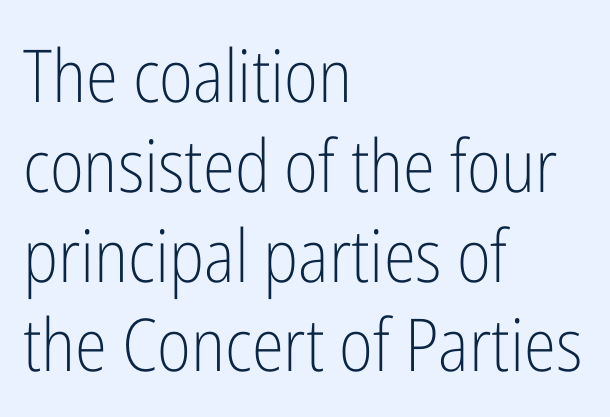
Spacing verdict: proportional, widths tailored to each character. No letter is thick-stroked: the sample isn't bold. Default kerning and tracking; the words read as compact shapes. Nope, no serifs anywhere on these letters. Does the lettering tilt? It doesn't — this is upright.
